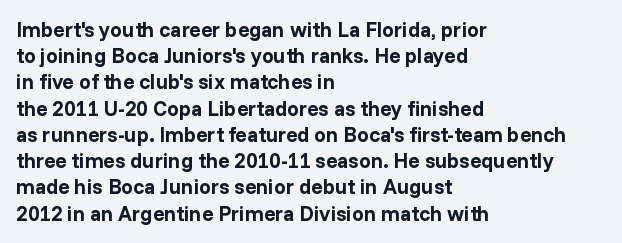
The image shows 21 px bold type, upright; set left-aligned, normal line spacing (1.25x), normal letter spacing, not underlined.
